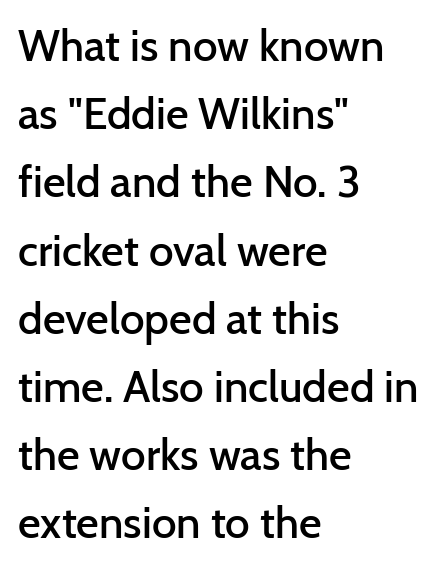
{"serif": "no", "italic": "no", "bold": "semi", "weight": "semibold", "width": "normal", "stroke_contrast": "low", "x_height": "medium", "monospaced": "no", "underline": "no", "align": "left", "line_spacing": "normal", "line_spacing_ratio": 1.55, "letter_spacing": "normal", "letter_spacing_em": 0.0, "glyph_px": 44}
